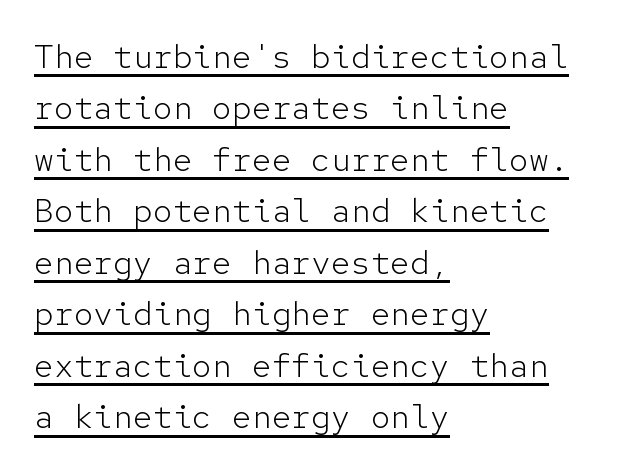
Regular leading. Casual observation: everything's shoved over to the left. Nobody touched the tracking dial on this one. The passage shown is typed in a monospace face where columns stay perfectly aligned. Examine the stroke ends and you'll find no serifs.
